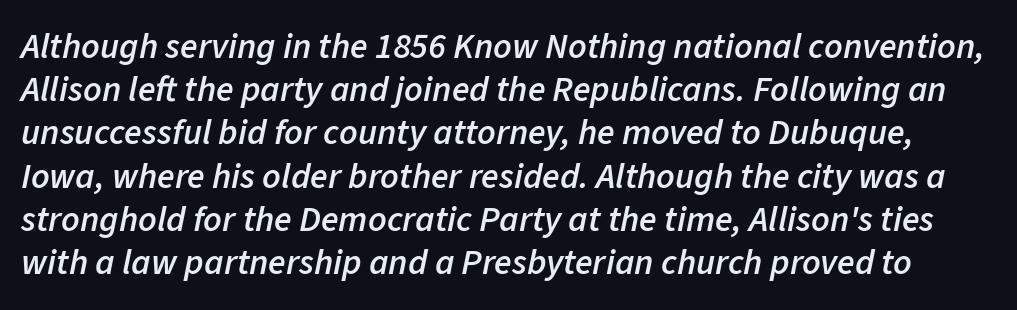
Q: Is the text bold? A: Semi-bold.
Q: Is the text italic (slanted)? A: Yes, it leans right by about 11 degrees.
Q: Is the text underlined? A: No.
Q: Is the spacing between letters normal or unusually wide? A: Normal.
Q: Width (condensed, normal, or wide)? A: Normal.
Q: Stroke contrast? A: Low.
Q: x-height? A: Medium.
Q: Monospaced? A: No.
